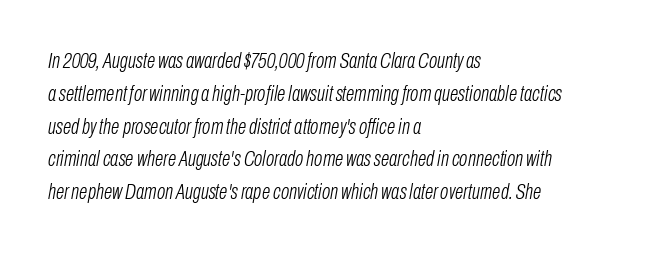
{"italic": "yes", "lean": "right", "slant_degrees": 10, "bold": "no", "underline": "no", "align": "left", "line_spacing": "normal", "line_spacing_ratio": 1.49, "letter_spacing": "normal", "letter_spacing_em": 0.0, "glyph_px": 22}
